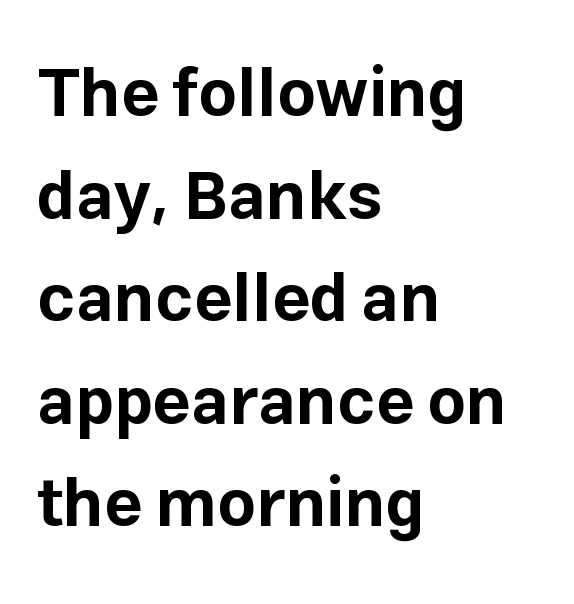
{"serif": "no", "italic": "no", "bold": "yes", "weight": "bold", "width": "normal", "stroke_contrast": "low", "x_height": "medium", "monospaced": "no", "underline": "no", "align": "left", "line_spacing": "normal", "line_spacing_ratio": 1.53, "letter_spacing": "normal", "letter_spacing_em": 0.0, "glyph_px": 67}
